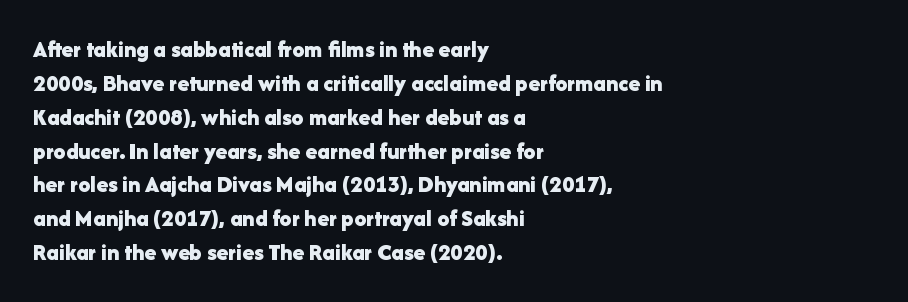
The image shows 24 px bold type, upright; set left-aligned, normal line spacing (1.41x), normal letter spacing, not underlined.
